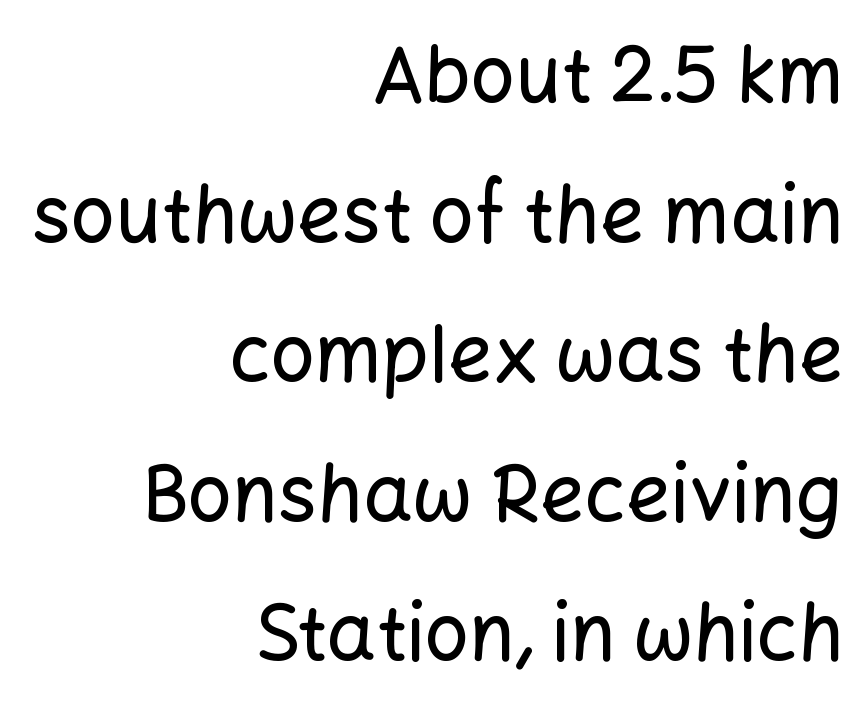
All the whitespace from short lines collects on the left. Ordinary non-slanted type is in use. You could not count columns in this text — the font is proportionally spaced. The face used here is rendered with its standard letterfit.
